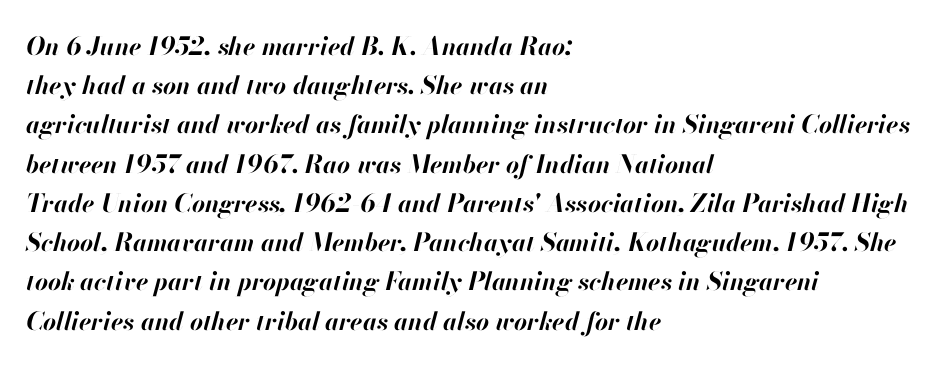
{"italic": "yes", "lean": "right", "slant_degrees": 13, "bold": "yes", "underline": "no", "align": "left", "line_spacing": "normal", "line_spacing_ratio": 1.57, "letter_spacing": "normal", "letter_spacing_em": 0.0, "glyph_px": 25}
